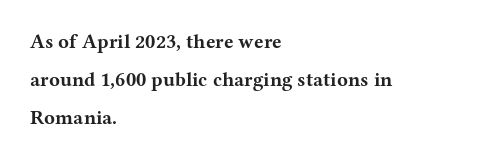
The image shows 20 px bold type, upright; set left-aligned, line spacing 1.89x, normal letter spacing, not underlined.
